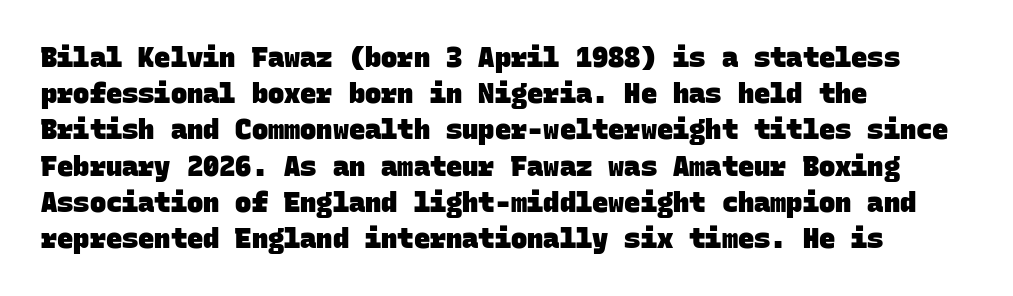
Compared with typical body copy, the letter spacing here is the same. Line beginnings align vertically; line endings do not. How would I describe the line gaps? Plain and ordinary. You'd pick this weight for a headline — it's a proper bold. The words here are not underlined.
